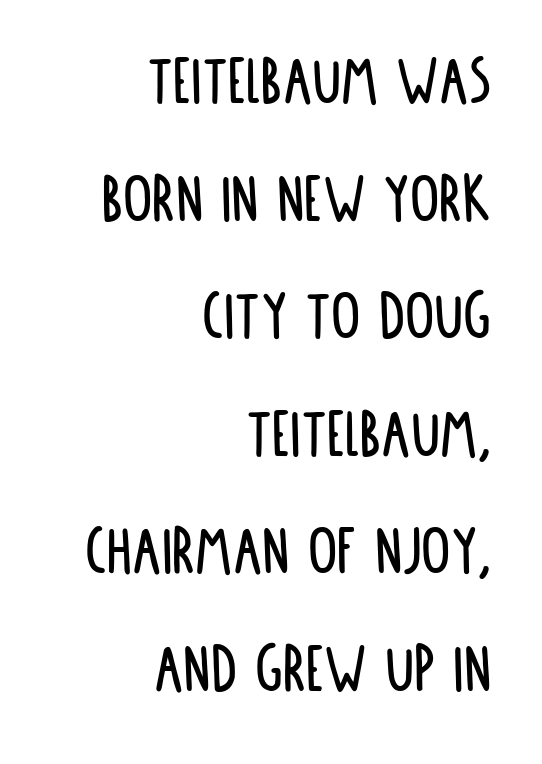
Q: Is the text italic (slanted)? A: No, it is upright.
Q: Is the typeface a serif or a sans-serif typeface? A: Sans-serif.
Q: Is the text underlined? A: No.
Q: How is the paragraph aligned? A: Right-aligned.
Q: Is the spacing between letters normal or unusually wide? A: Normal.
Q: Is the spacing between lines tight, normal or loose? A: Normal.
Q: Width (condensed, normal, or wide)? A: Condensed.
Q: Stroke contrast? A: Low.
Q: x-height? A: Large.
Q: Monospaced? A: No.
